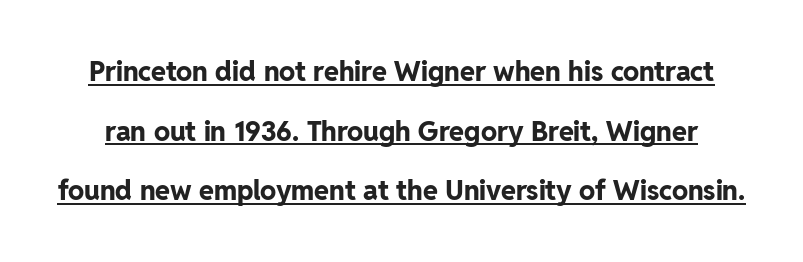
Q: Is the text bold? A: Yes.
Q: Is the text italic (slanted)? A: No, it is upright.
Q: Is the text underlined? A: Yes.
Q: Is the spacing between letters normal or unusually wide? A: Normal.
Q: Is the spacing between lines tight, normal or loose? A: Loose.
